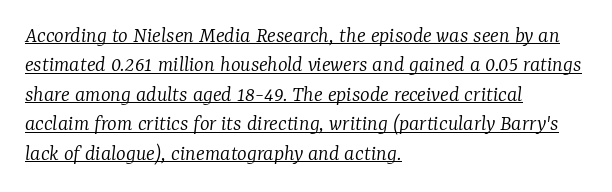
{"italic": "yes", "lean": "right", "slant_degrees": 7, "bold": "no", "underline": "yes", "align": "left", "line_spacing": "normal", "line_spacing_ratio": 1.28, "letter_spacing": "normal", "letter_spacing_em": 0.0, "glyph_px": 23}
